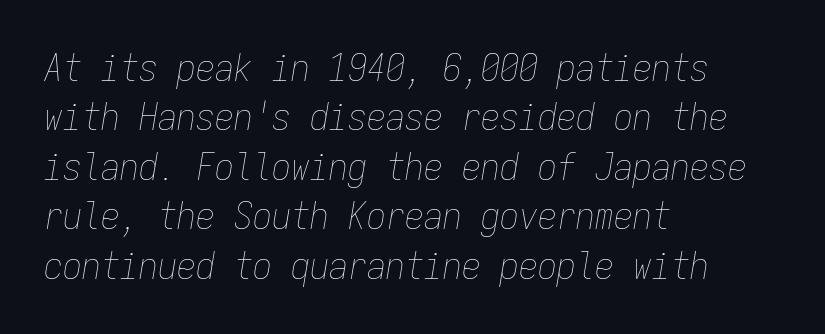
This rendering leaves character spacing at its baseline value. Summary of vertical rhythm: regular, with standard interline spacing. Think of a typewriter: that constant character pitch is what you see here. Would a proofreader flag this as italicized? Yes. The baseline area is clear. Counters stay open thanks to moderate or lighter strokes.
